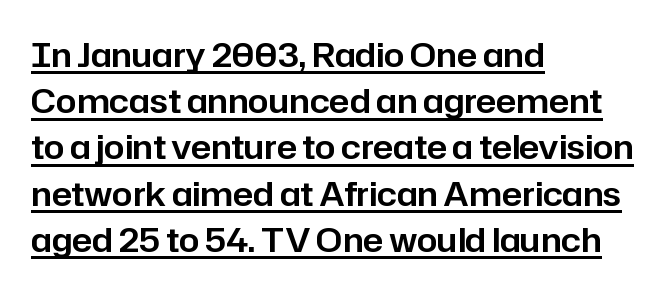
{"serif": "no", "italic": "no", "width": "normal", "stroke_contrast": "low", "x_height": "medium", "monospaced": "no", "underline": "yes", "align": "left", "line_spacing": "normal", "line_spacing_ratio": 1.4, "letter_spacing": "normal", "letter_spacing_em": 0.0, "glyph_px": 33}
